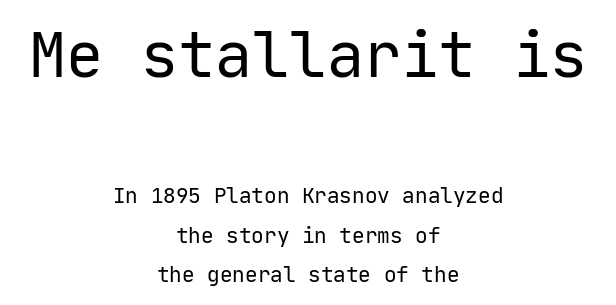
Q: Is the text bold? A: No.
Q: Is the text italic (slanted)? A: No, it is upright.
Q: Is the typeface a serif or a sans-serif typeface? A: Sans-serif.
Q: Is the text underlined? A: No.
Q: How is the paragraph aligned? A: Centered.
Q: Is the spacing between letters normal or unusually wide? A: Normal.
Q: Which block of text is set in a larger size, the first (top) or the second (bottom)? A: The first (top) one.
Q: Width (condensed, normal, or wide)? A: Normal.
Q: Stroke contrast? A: Low.
Q: x-height? A: Medium.
Q: Monospaced? A: Yes.
